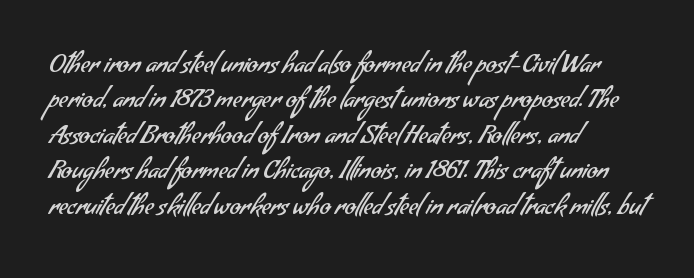
These lines keep a tight, regular rhythm from letter to letter. Whoever set this chose a conventional vertical rhythm. Clear beneath every line of the passage. Ink coverage per letter is moderate at most.
